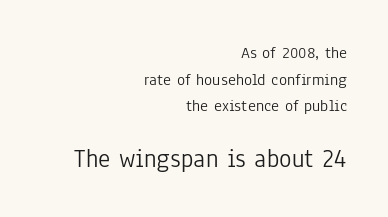
Unbolded letterforms with no extra heft. The horizontal fit of the characters is conventional and even. Alignment: flush right. The line-height multiplier appears to be the usual default.
